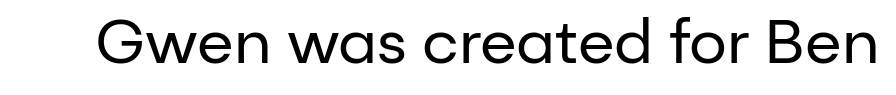
The image shows 60 px regular-weight sans-serif type, upright; set normal letter spacing, not underlined; low stroke contrast and a medium x-height.
